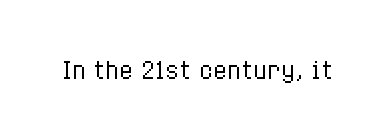
{"italic": "no", "bold": "no", "underline": "no", "letter_spacing": "normal", "letter_spacing_em": 0.0, "glyph_px": 23}
